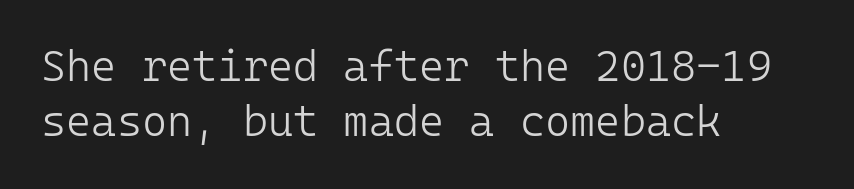
{"serif": "no", "italic": "no", "bold": "no", "weight": "light", "width": "normal", "stroke_contrast": "low", "x_height": "medium", "monospaced": "yes", "underline": "no", "align": "left", "line_spacing": "normal", "line_spacing_ratio": 1.29, "letter_spacing": "normal", "letter_spacing_em": 0.0, "glyph_px": 43}
